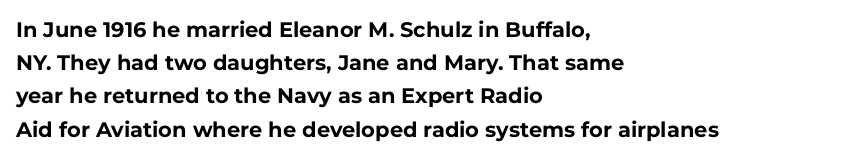
Q: Is the text bold? A: Yes.
Q: Is the text italic (slanted)? A: No, it is upright.
Q: Is the text underlined? A: No.
Q: How is the paragraph aligned? A: Left-aligned.
Q: Is the spacing between letters normal or unusually wide? A: Normal.
Q: Is the spacing between lines tight, normal or loose? A: Normal.
